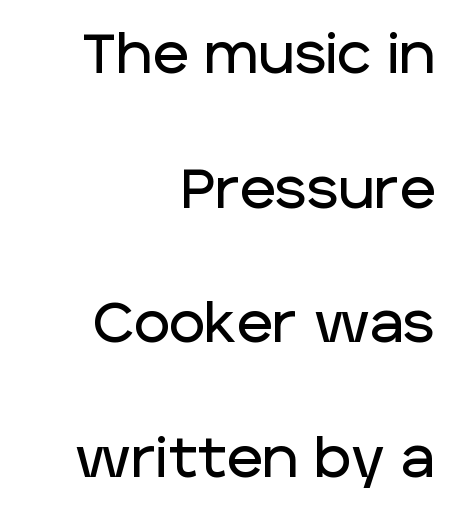
Q: Is the text italic (slanted)? A: No, it is upright.
Q: Is the typeface a serif or a sans-serif typeface? A: Sans-serif.
Q: Is the text underlined? A: No.
Q: How is the paragraph aligned? A: Right-aligned.
Q: Is the spacing between letters normal or unusually wide? A: Normal.
Q: Is the spacing between lines tight, normal or loose? A: Loose.
Q: Width (condensed, normal, or wide)? A: Normal.
Q: Stroke contrast? A: Low.
Q: x-height? A: Large.
Q: Monospaced? A: No.
